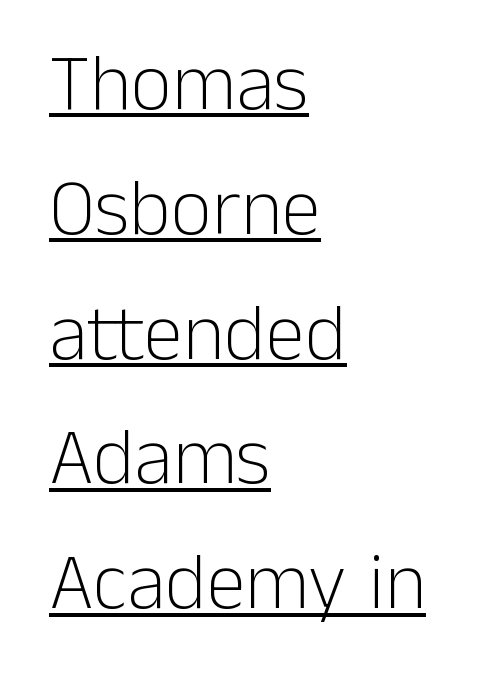
Q: Is the text bold? A: No.
Q: Is the text italic (slanted)? A: No, it is upright.
Q: Is the typeface a serif or a sans-serif typeface? A: Sans-serif.
Q: Is the text underlined? A: Yes.
Q: How is the paragraph aligned? A: Left-aligned.
Q: Is the spacing between letters normal or unusually wide? A: Normal.
Q: Is the spacing between lines tight, normal or loose? A: Normal.
Q: Width (condensed, normal, or wide)? A: Normal.
Q: Stroke contrast? A: Low.
Q: x-height? A: Medium.
Q: Monospaced? A: No.
